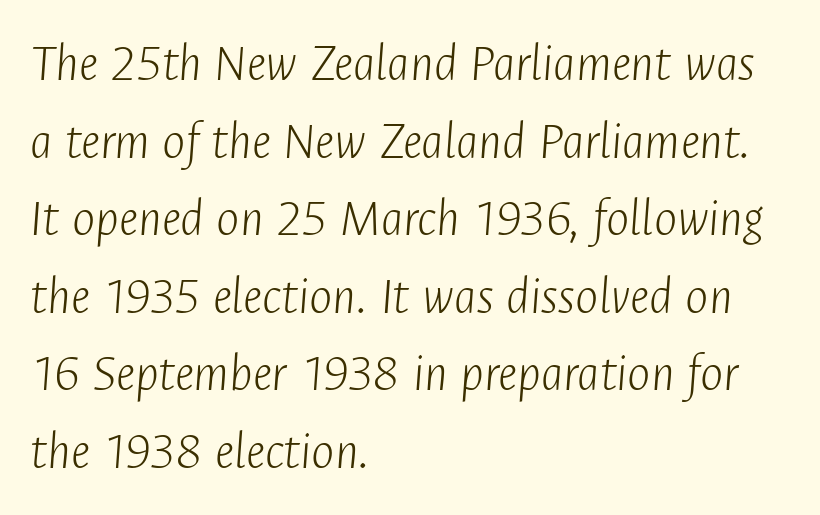
Layout note: lines flush left. Is there much room between lines? A standard amount, neither cramped nor airy. The typeface has the unassuming heft of standard copy or less. A bare baseline throughout the passage.
